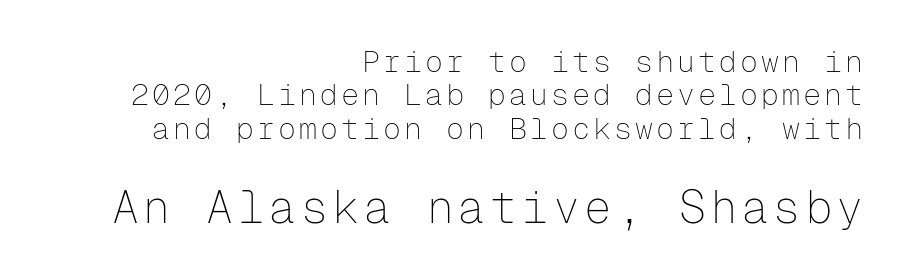
Q: Is the text bold? A: No.
Q: Is the text italic (slanted)? A: No, it is upright.
Q: Is the typeface a serif or a sans-serif typeface? A: Sans-serif.
Q: Is the text underlined? A: No.
Q: How is the paragraph aligned? A: Right-aligned.
Q: Is the spacing between lines tight, normal or loose? A: Tight.
Q: Which block of text is set in a larger size, the first (top) or the second (bottom)? A: The second (bottom) one.
Q: Width (condensed, normal, or wide)? A: Normal.
Q: Stroke contrast? A: Low.
Q: x-height? A: Medium.
Q: Monospaced? A: Yes.
